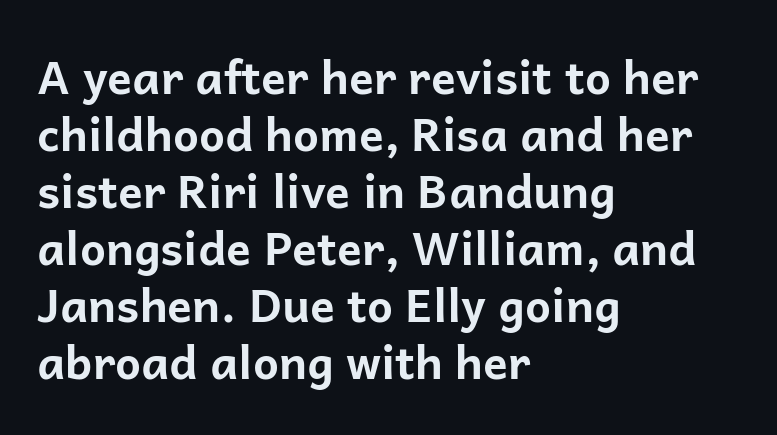
Designer's note — italics off, roman on. Check where the strokes stop: nothing finishes them off — pure sans. Heavy, bold letterforms. This sample is left-justified, so line endings fall wherever the words run out. Each letter keeps its own natural width here, so spacing adapts to shape.
